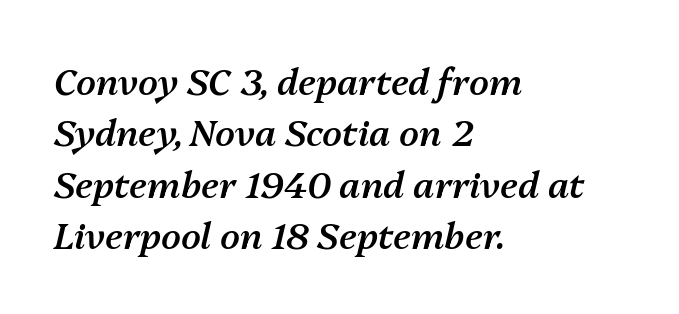
Italic: yes, the glyphs are oblique. Is this a fixed-width face? No — the glyphs have proportional, varying widths. Leading: standard. Descenders hang freely into open space. Spacing between characters is what you'd get straight out of the box. A bit beefed up — I'd call it semibold rather than bold.
